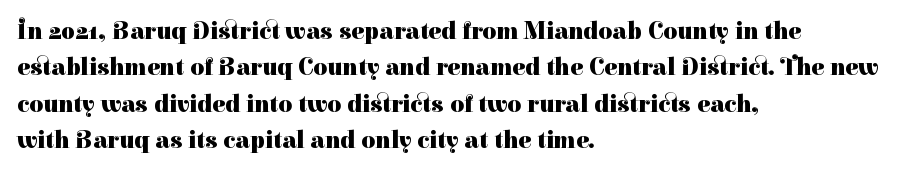
Q: Is the text bold? A: Yes.
Q: Is the text italic (slanted)? A: No, it is upright.
Q: Is the text underlined? A: No.
Q: How is the paragraph aligned? A: Left-aligned.
Q: Is the spacing between letters normal or unusually wide? A: Normal.
Q: Is the spacing between lines tight, normal or loose? A: Normal.
